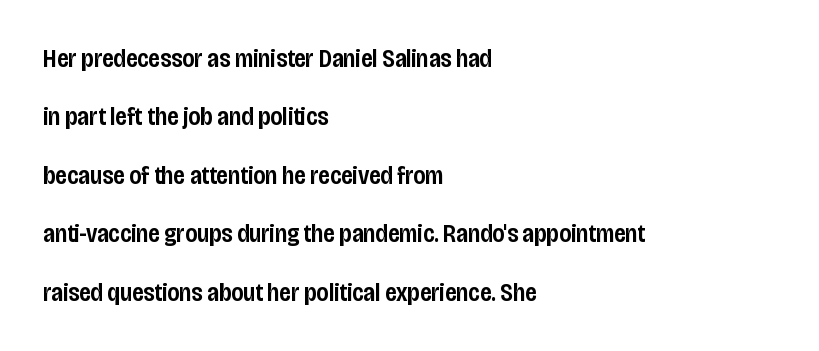
Q: Is the text bold? A: Semi-bold.
Q: Is the text italic (slanted)? A: No, it is upright.
Q: Is the text underlined? A: No.
Q: How is the paragraph aligned? A: Left-aligned.
Q: Is the spacing between letters normal or unusually wide? A: Normal.
Q: Is the spacing between lines tight, normal or loose? A: Loose.
